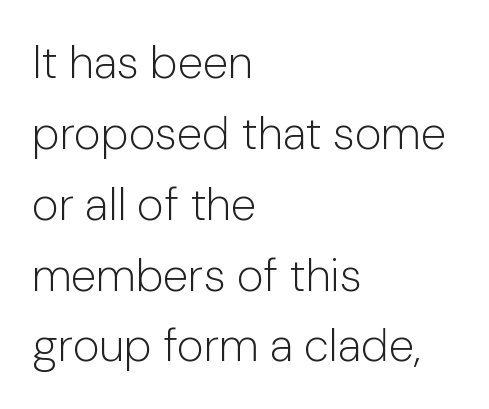
Q: Is the text bold? A: No.
Q: Is the text italic (slanted)? A: No, it is upright.
Q: Is the typeface a serif or a sans-serif typeface? A: Sans-serif.
Q: Is the text underlined? A: No.
Q: How is the paragraph aligned? A: Left-aligned.
Q: Is the spacing between letters normal or unusually wide? A: Normal.
Q: Is the spacing between lines tight, normal or loose? A: Normal.
Q: Width (condensed, normal, or wide)? A: Normal.
Q: Stroke contrast? A: Low.
Q: x-height? A: Medium.
Q: Monospaced? A: No.
